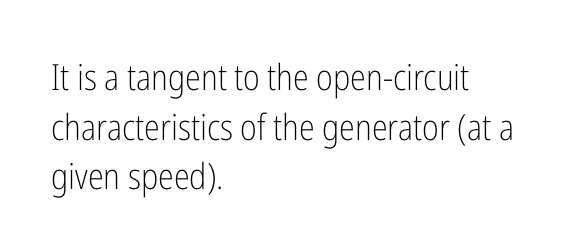
The image shows 36 px light, condensed sans-serif type, upright; set left-aligned, normal line spacing (1.38x), normal letter spacing, not underlined; low stroke contrast and a medium x-height.
